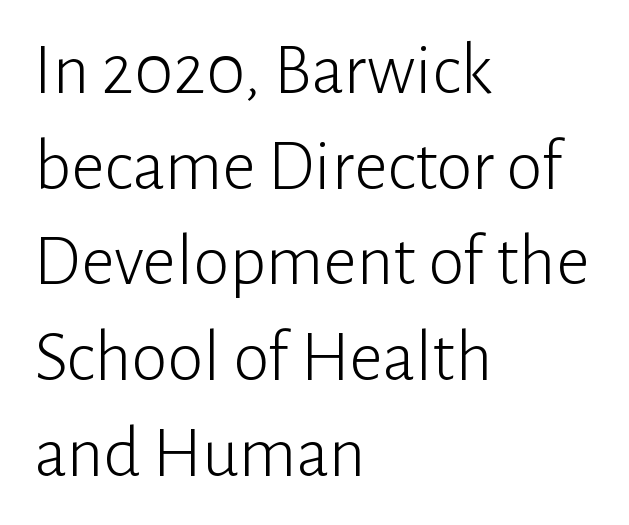
This sample keeps an unexceptional amount of space between lines. Note: no serifs on the glyphs. Compared with a centered layout, this one pins lines to the left instead. The face used here is proportionally spaced, like ordinary book or web type. There is no visible air inserted between adjacent glyphs. Descender tails drop into unmarked territory.
